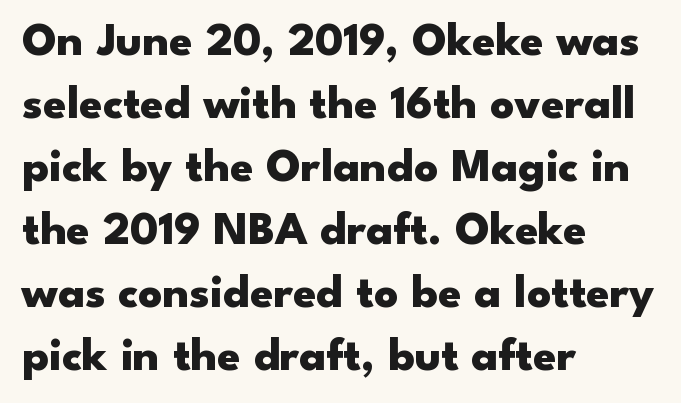
The image shows 47 px heavy, wide sans-serif type, upright; set left-aligned, normal line spacing (1.34x), normal letter spacing, not underlined; low stroke contrast and a small x-height.
